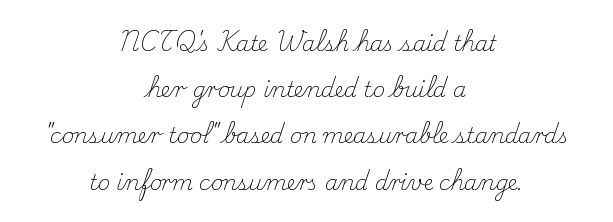
The image shows 21 px text type; set centered, loose line spacing (2.2x), normal letter spacing, not underlined.
